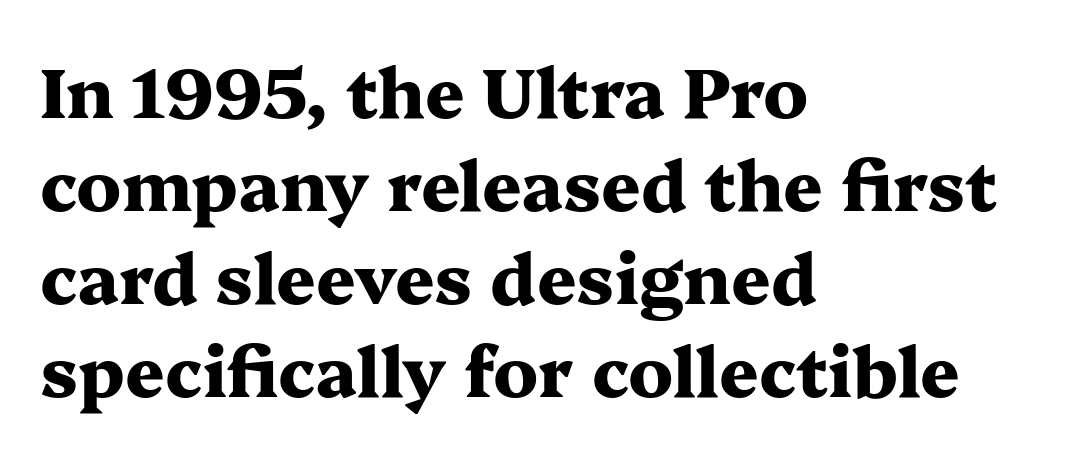
The image shows 69 px heavy, wide serif type, upright; set left-aligned, normal line spacing (1.35x), normal letter spacing, not underlined; medium stroke contrast and a medium x-height.
